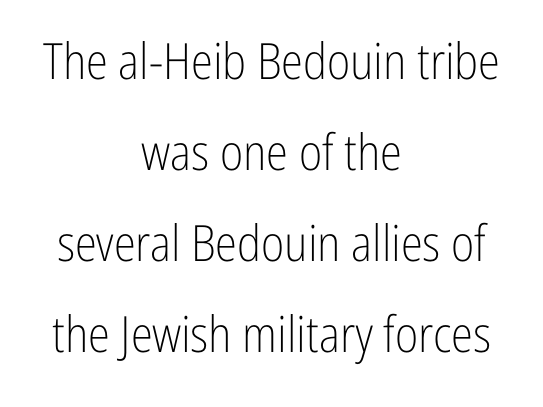
Q: Is the text bold? A: No.
Q: Is the text italic (slanted)? A: No, it is upright.
Q: Is the typeface a serif or a sans-serif typeface? A: Sans-serif.
Q: Is the text underlined? A: No.
Q: How is the paragraph aligned? A: Centered.
Q: Is the spacing between letters normal or unusually wide? A: Normal.
Q: Width (condensed, normal, or wide)? A: Condensed.
Q: Stroke contrast? A: Low.
Q: x-height? A: Medium.
Q: Monospaced? A: No.
